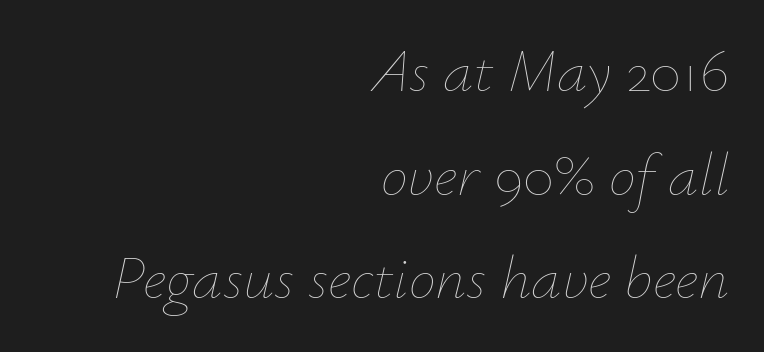
Q: Is the text bold? A: No.
Q: Is the text italic (slanted)? A: Yes, it leans right by about 12 degrees.
Q: Is the text underlined? A: No.
Q: How is the paragraph aligned? A: Right-aligned.
Q: Is the spacing between letters normal or unusually wide? A: Normal.
Q: Is the spacing between lines tight, normal or loose? A: Normal.
Q: Width (condensed, normal, or wide)? A: Normal.
Q: Stroke contrast? A: Low.
Q: x-height? A: Small.
Q: Monospaced? A: No.
